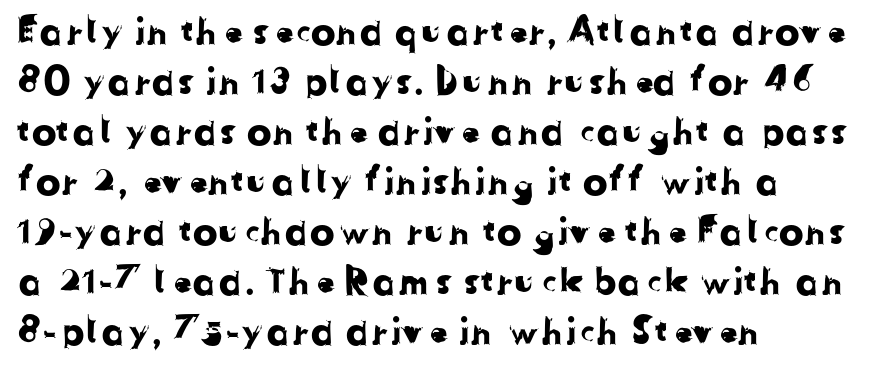
The image shows 37 px sans-serif type; set left-aligned, normal line spacing (1.35x), normal letter spacing, not underlined; low stroke contrast and a medium x-height.
